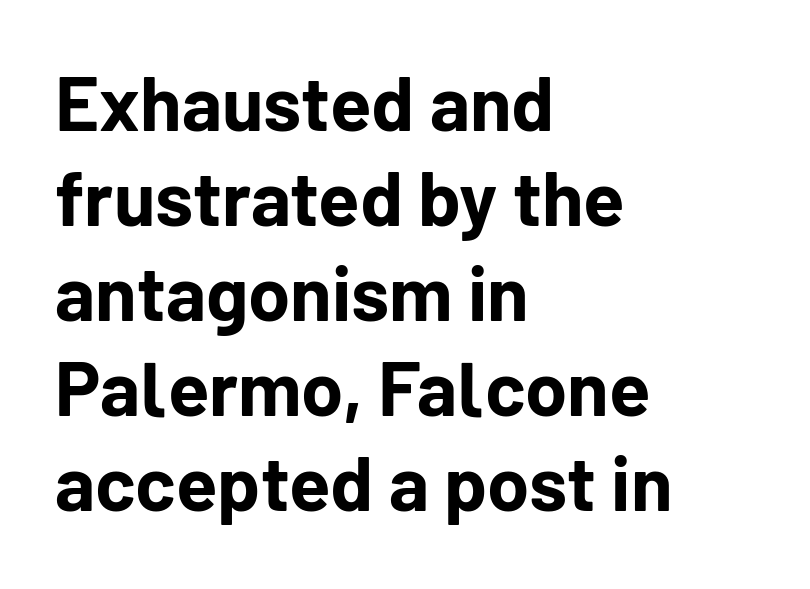
{"serif": "no", "italic": "no", "bold": "yes", "weight": "bold", "width": "normal", "stroke_contrast": "low", "x_height": "medium", "monospaced": "no", "underline": "no", "align": "left", "line_spacing": "normal", "line_spacing_ratio": 1.25, "letter_spacing": "normal", "letter_spacing_em": 0.0, "glyph_px": 76}
